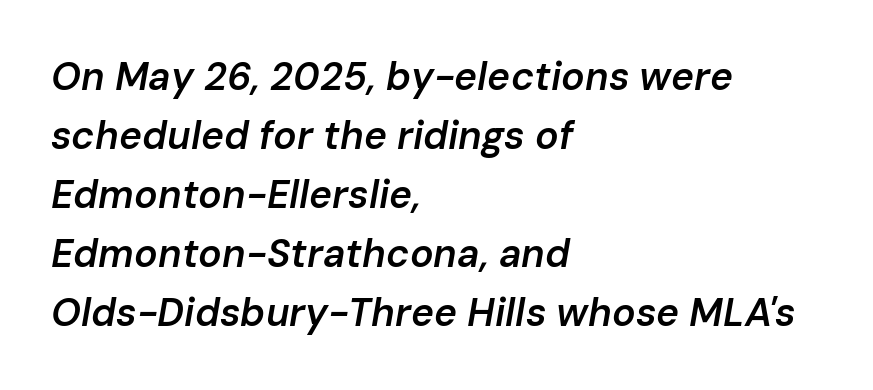
{"italic": "yes", "lean": "right", "slant_degrees": 10, "bold": "semi", "weight": "semibold", "width": "normal", "stroke_contrast": "low", "x_height": "medium", "monospaced": "no", "underline": "no", "align": "left", "line_spacing": "normal", "line_spacing_ratio": 1.51, "letter_spacing": "normal", "letter_spacing_em": 0.0, "glyph_px": 39}
